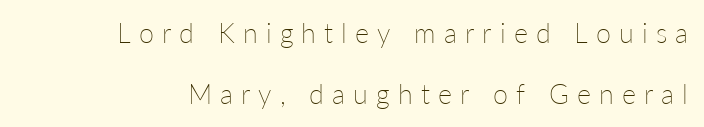
The designer dialed line spacing up above the default. The letters stand straight up with perfectly vertical stems. Which margin do the lines hug? The right one — the left edge is uneven. Someone cranked the tracking dial way up on this one. The specimen omits any rule beneath the text block's lines. Is the type heavy? It reads as light-to-regular instead.
